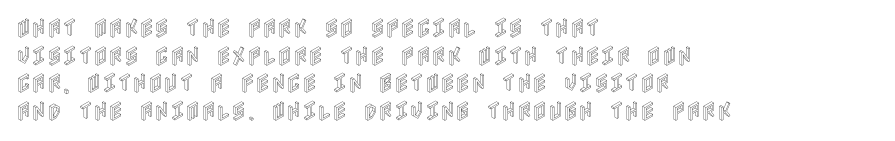
Q: Is the text italic (slanted)? A: No, it is upright.
Q: Is the text underlined? A: No.
Q: How is the paragraph aligned? A: Left-aligned.
Q: Is the spacing between letters normal or unusually wide? A: Normal.
Q: Is the spacing between lines tight, normal or loose? A: Normal.
